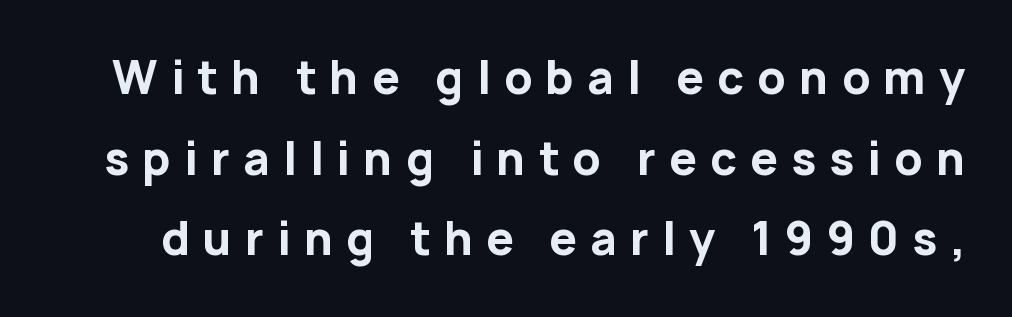
{"serif": "no", "italic": "no", "bold": "yes", "weight": "bold", "width": "normal", "stroke_contrast": "low", "x_height": "medium", "monospaced": "no", "underline": "no", "line_spacing_ratio": 1.83, "letter_spacing": "wide", "letter_spacing_em": 0.3, "glyph_px": 44}
